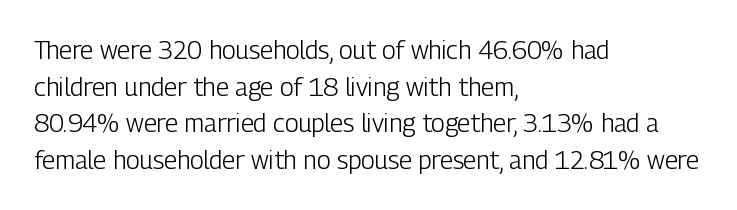
Q: Is the text bold? A: No.
Q: Is the text italic (slanted)? A: No, it is upright.
Q: Is the text underlined? A: No.
Q: How is the paragraph aligned? A: Left-aligned.
Q: Is the spacing between letters normal or unusually wide? A: Normal.
Q: Is the spacing between lines tight, normal or loose? A: Normal.
